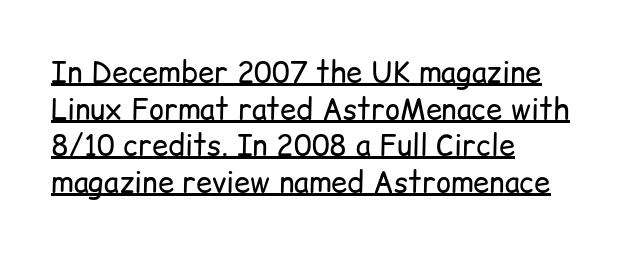
Q: Is the text bold? A: No.
Q: Is the text italic (slanted)? A: No, it is upright.
Q: Is the typeface a serif or a sans-serif typeface? A: Sans-serif.
Q: Is the text underlined? A: Yes.
Q: How is the paragraph aligned? A: Left-aligned.
Q: Is the spacing between letters normal or unusually wide? A: Normal.
Q: Is the spacing between lines tight, normal or loose? A: Normal.
Q: Width (condensed, normal, or wide)? A: Normal.
Q: Stroke contrast? A: Low.
Q: x-height? A: Medium.
Q: Monospaced? A: No.
